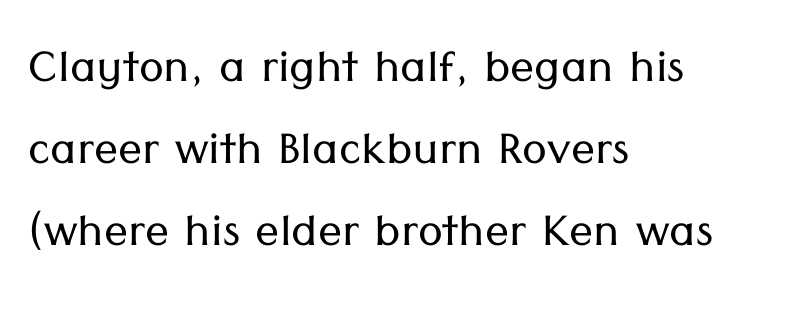
{"serif": "no", "italic": "no", "bold": "no", "weight": "light", "width": "normal", "stroke_contrast": "low", "x_height": "medium", "monospaced": "no", "underline": "no", "align": "left", "line_spacing": "normal", "line_spacing_ratio": 1.37, "letter_spacing": "normal", "letter_spacing_em": 0.0, "glyph_px": 60}
